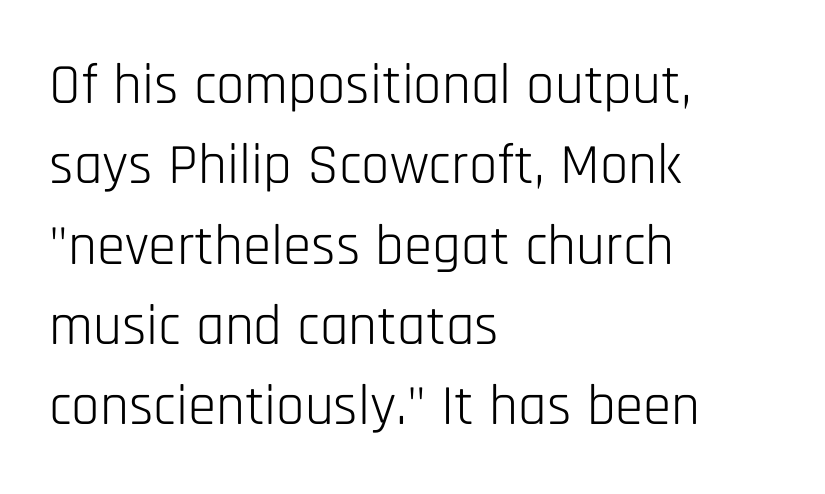
{"serif": "no", "italic": "no", "bold": "no", "weight": "light", "width": "condensed", "stroke_contrast": "low", "x_height": "large", "monospaced": "no", "underline": "no", "align": "left", "line_spacing": "normal", "line_spacing_ratio": 1.41, "letter_spacing": "normal", "letter_spacing_em": 0.0, "glyph_px": 57}
